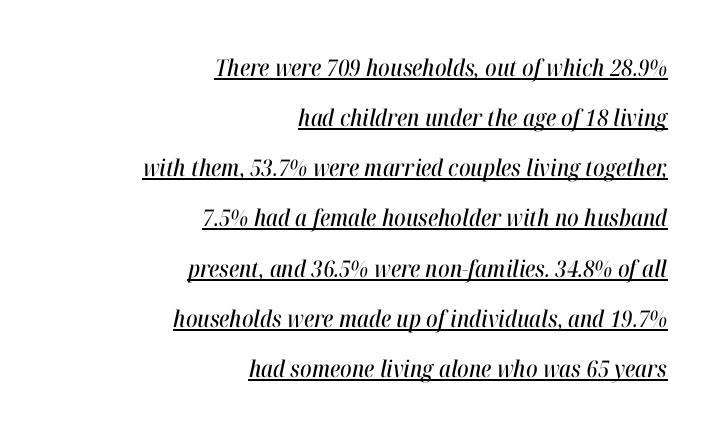
Q: Is the text italic (slanted)? A: Yes, it leans right by about 12 degrees.
Q: Is the text underlined? A: Yes.
Q: How is the paragraph aligned? A: Right-aligned.
Q: Is the spacing between letters normal or unusually wide? A: Normal.
Q: Is the spacing between lines tight, normal or loose? A: Loose.
